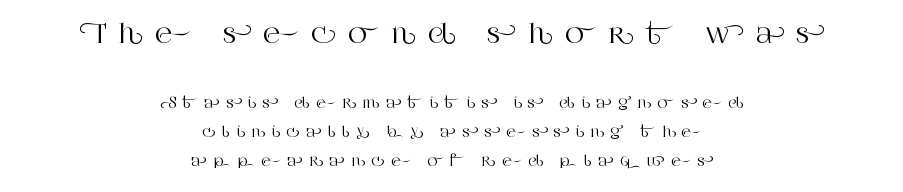
Descender tails drop into unmarked territory. The line texture is sparse and dotted thanks to wide tracking. The lines in this sample share a center point and differ in where they start and stop. Character size in the leading block exceeds that of the trailing block.
